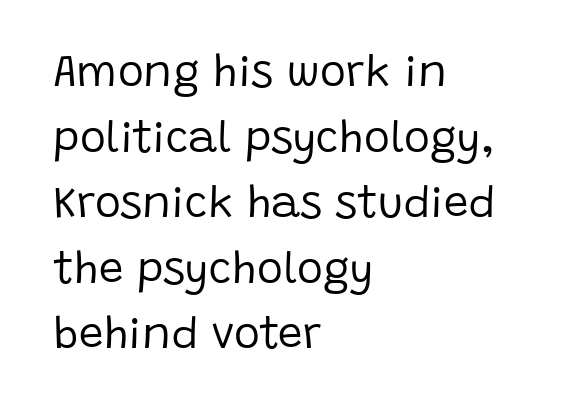
Q: Is the text bold? A: No.
Q: Is the text italic (slanted)? A: No, it is upright.
Q: Is the typeface a serif or a sans-serif typeface? A: Sans-serif.
Q: Is the text underlined? A: No.
Q: How is the paragraph aligned? A: Left-aligned.
Q: Is the spacing between letters normal or unusually wide? A: Normal.
Q: Is the spacing between lines tight, normal or loose? A: Normal.
Q: Width (condensed, normal, or wide)? A: Normal.
Q: Stroke contrast? A: Low.
Q: x-height? A: Large.
Q: Monospaced? A: No.
